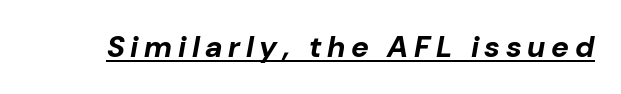
The sample's only ornament is a line tracing under the words. The passage shown is emphatically bold. The passage shown is typed in a proportional face where columns would drift. It's the slanting kind of type.
